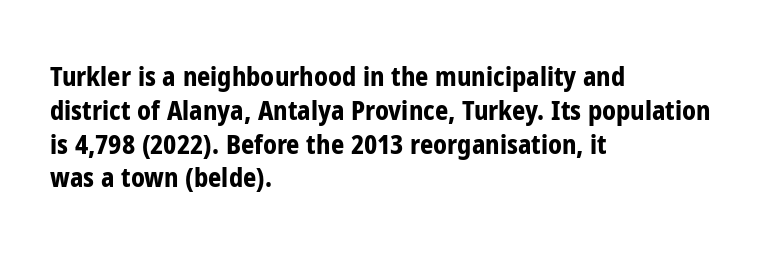
The image shows 26 px bold type, upright; set left-aligned, normal line spacing (1.3x), normal letter spacing, not underlined.
